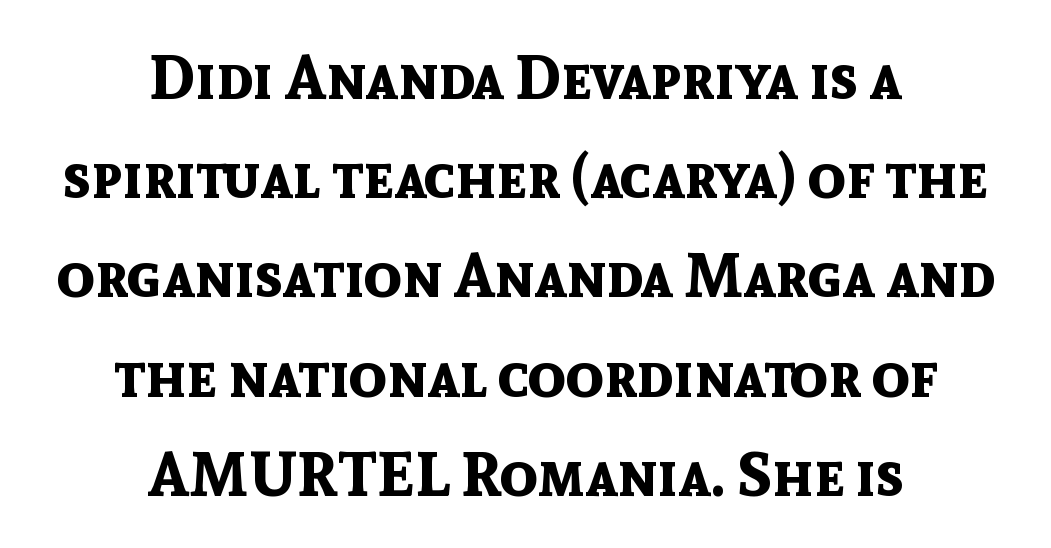
The image shows 62 px bold sans-serif type, upright; set centered, normal line spacing (1.6x), normal letter spacing, not underlined; a medium x-height.
